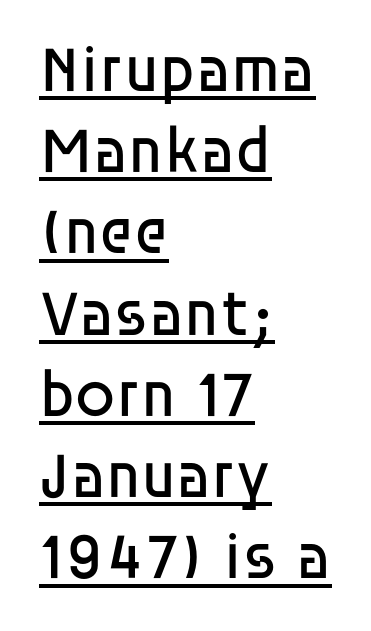
Q: Is the text bold? A: No.
Q: Is the text italic (slanted)? A: No, it is upright.
Q: Is the typeface a serif or a sans-serif typeface? A: Sans-serif.
Q: Is the text underlined? A: Yes.
Q: How is the paragraph aligned? A: Left-aligned.
Q: Is the spacing between letters normal or unusually wide? A: Normal.
Q: Is the spacing between lines tight, normal or loose? A: Normal.
Q: Width (condensed, normal, or wide)? A: Normal.
Q: Stroke contrast? A: Low.
Q: x-height? A: Large.
Q: Monospaced? A: No.
